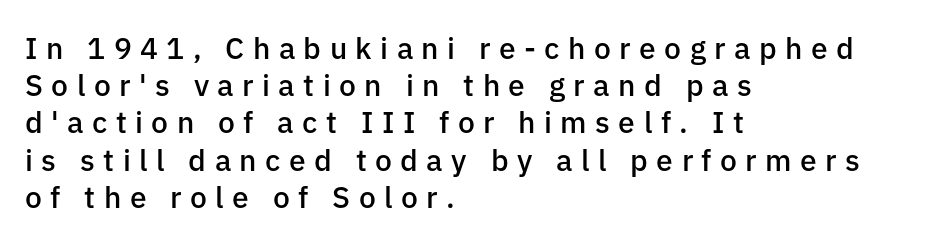
{"serif": "no", "italic": "no", "bold": "semi", "weight": "semibold", "width": "normal", "stroke_contrast": "low", "x_height": "medium", "monospaced": "no", "underline": "no", "align": "left", "line_spacing_ratio": 1.24, "letter_spacing": "wide", "letter_spacing_em": 0.28, "glyph_px": 30}
